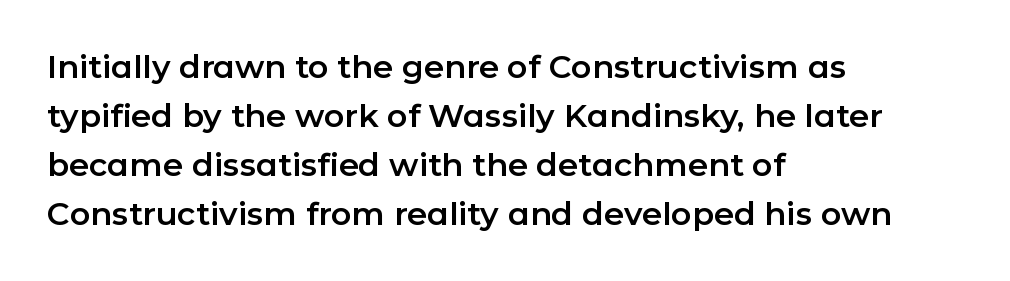
Short note: letters normally spaced. The letters advance in unequal steps, a hallmark of proportional type. Notice how the passage keeps a crisp vertical edge on the left only. These lines sit exactly where default settings would place them. Honestly, there is no underline to notice here at all.
